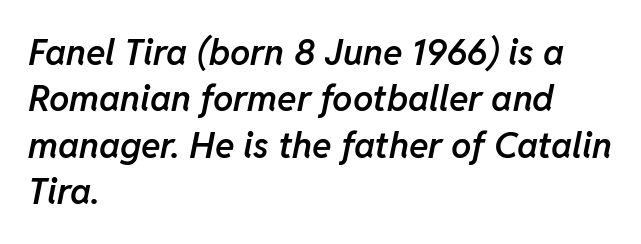
Leftover space on each line is placed entirely after the last word. The tracking reads as untouched default to a designer's eye. A normal amount of white space separates one row of letters from the next. The string is rendered with underlining switched off. As a designer I'd log this as weight 600, semibold. You could not count columns in this text — the font is proportionally spaced.
